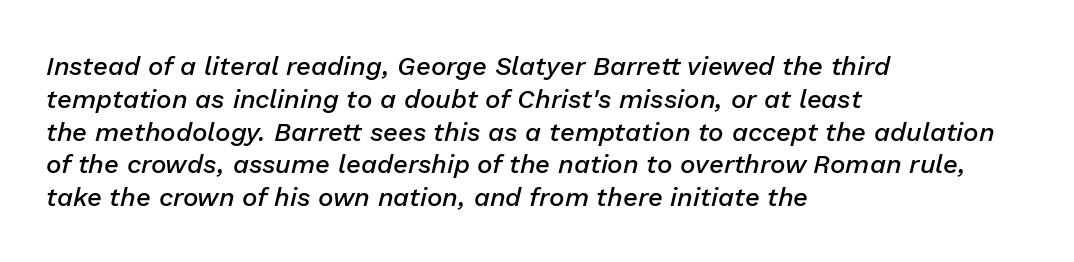
Q: Is the text bold? A: Semi-bold.
Q: Is the text italic (slanted)? A: Yes, it leans right by about 13 degrees.
Q: Is the text underlined? A: No.
Q: How is the paragraph aligned? A: Left-aligned.
Q: Is the spacing between letters normal or unusually wide? A: Normal.
Q: Is the spacing between lines tight, normal or loose? A: Normal.
